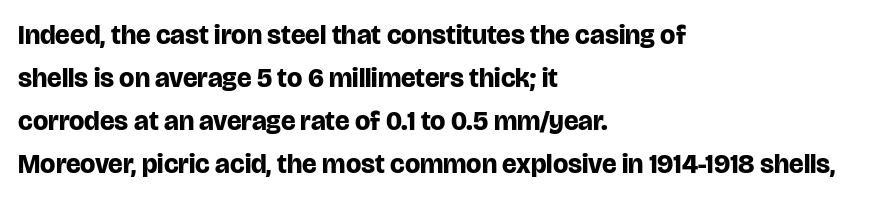
Typesetter's note: full bold, strokes at maximum text heaviness. Quick note: interline space is typical. Compared with a centered layout, this one pins lines to the left instead. Tall strokes in this sample are plumb rather than angled. The tracking reads as untouched default to a designer's eye. Has an underline been added? It has not.
